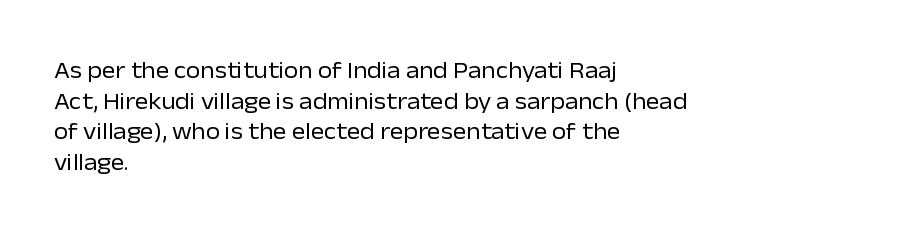
Vertical spacing — default. The text block is weighted toward the left margin, trailing off unevenly rightward. The baseline area is clear. These lines keep a tight, regular rhythm from letter to letter. No extra ink here — the face is not bold.
